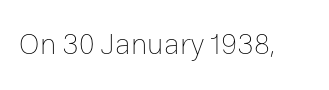
The image shows 30 px thin type, upright; set normal letter spacing, not underlined; low stroke contrast and a medium x-height.
